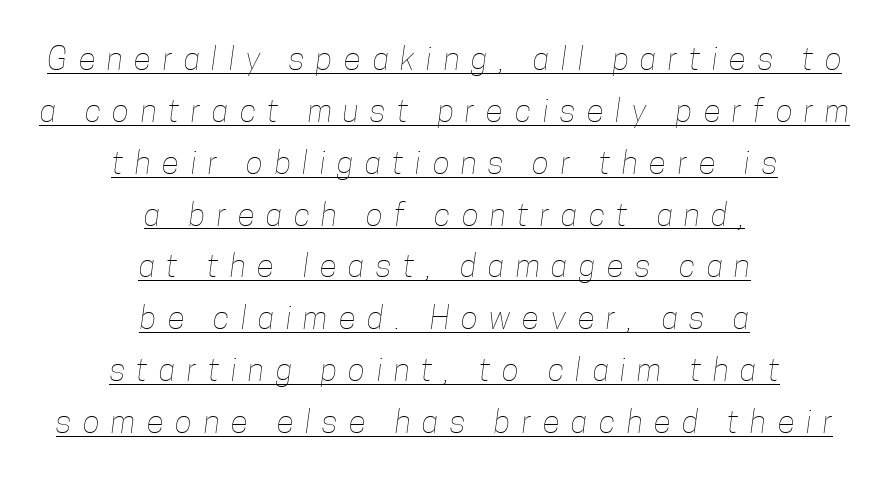
{"bold": "no", "weight": "thin", "width": "condensed", "stroke_contrast": "low", "x_height": "medium", "monospaced": "no", "underline": "yes", "align": "center", "line_spacing": "normal", "line_spacing_ratio": 1.62, "letter_spacing": "wide", "letter_spacing_em": 0.36, "glyph_px": 32}
